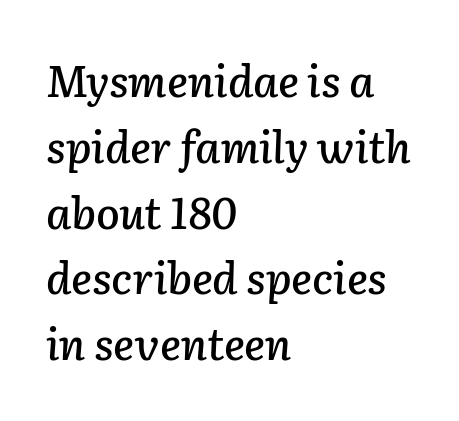
Q: Is the text italic (slanted)? A: Yes, it leans right by about 2 degrees.
Q: Is the text underlined? A: No.
Q: How is the paragraph aligned? A: Left-aligned.
Q: Is the spacing between letters normal or unusually wide? A: Normal.
Q: Is the spacing between lines tight, normal or loose? A: Normal.
Q: Width (condensed, normal, or wide)? A: Normal.
Q: Stroke contrast? A: Low.
Q: x-height? A: Medium.
Q: Monospaced? A: No.
